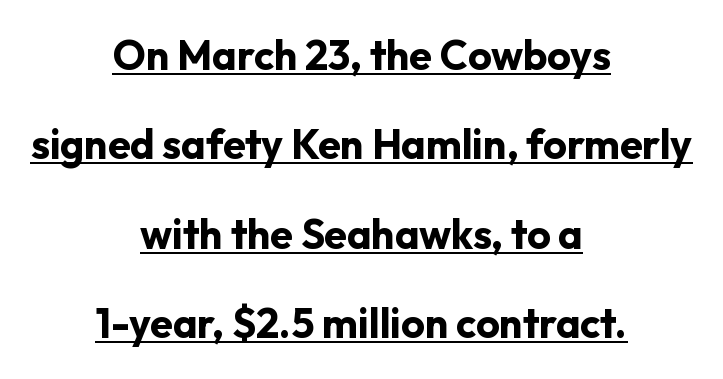
The letters sit at their default tracking, neither squeezed nor spread. Ordinary non-slanted type is in use. A typesetter would label this face a sans. A rule runs beneath these lines of type. Leading: increased. Weight check: bold — yes, fully.
